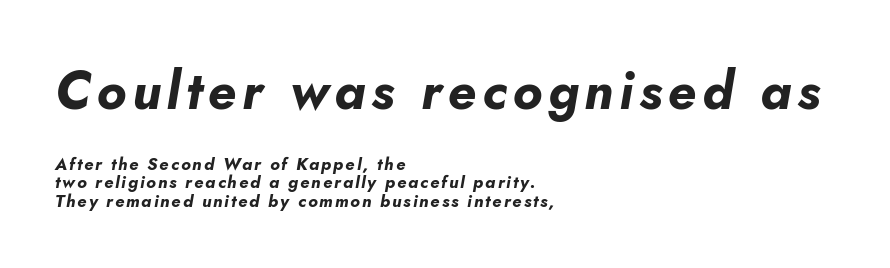
The lines in this sample share a left origin and differ only in where they stop. Note the varied advance widths — an 'i' is clearly narrower than an 'm'. Nobody drew a line under any word here. Look at the glyph heights: the upper group is clearly the bigger setting. Notice how the stems are inclined rather than vertical — that's the hallmark of italics. Whoever set this chose condensed vertical rhythm over breathing room.
